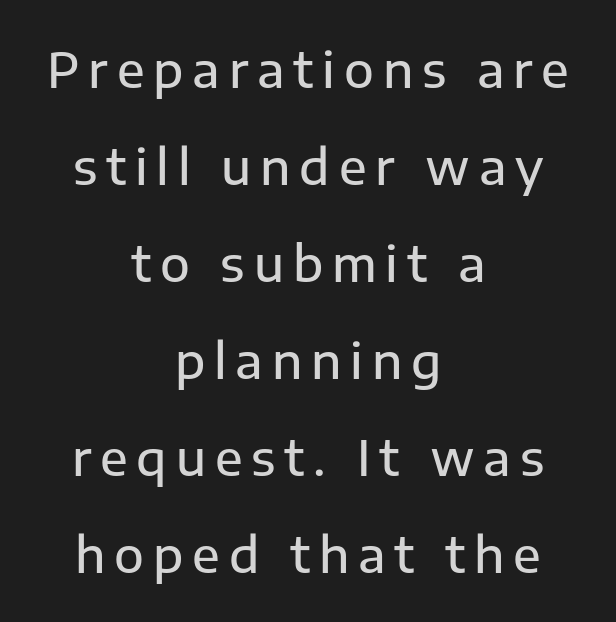
Q: Is the text italic (slanted)? A: No, it is upright.
Q: Is the typeface a serif or a sans-serif typeface? A: Sans-serif.
Q: Is the text underlined? A: No.
Q: How is the paragraph aligned? A: Centered.
Q: Is the spacing between lines tight, normal or loose? A: Loose.
Q: Width (condensed, normal, or wide)? A: Normal.
Q: Stroke contrast? A: Low.
Q: x-height? A: Medium.
Q: Monospaced? A: No.
